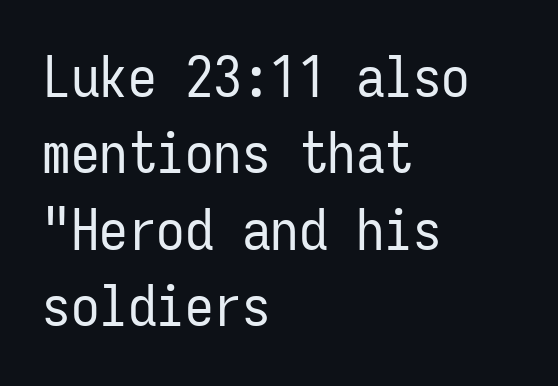
The image shows 57 px regular-weight, condensed sans-serif type, upright, monospaced; set left-aligned, normal line spacing (1.34x), normal letter spacing, not underlined; low stroke contrast and a medium x-height.
